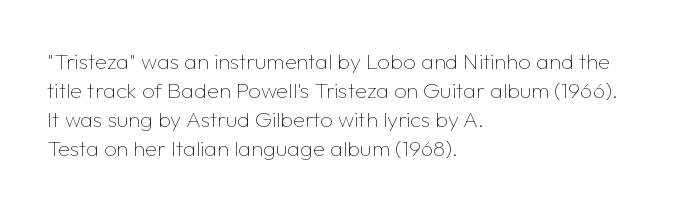
The image shows 22 px text type, upright; set left-aligned, normal line spacing (1.32x), normal letter spacing, not underlined.
